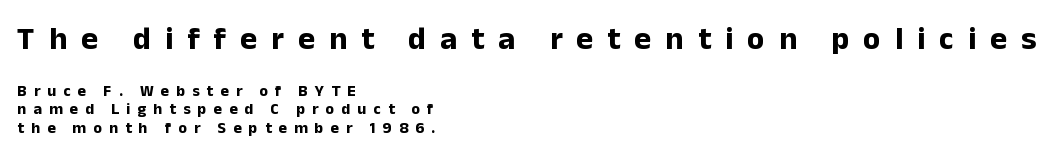
Q: Is the text bold? A: Yes.
Q: Is the text italic (slanted)? A: No, it is upright.
Q: Is the typeface a serif or a sans-serif typeface? A: Sans-serif.
Q: Is the text underlined? A: No.
Q: How is the paragraph aligned? A: Left-aligned.
Q: Is the spacing between letters normal or unusually wide? A: Unusually wide.
Q: Which block of text is set in a larger size, the first (top) or the second (bottom)? A: The first (top) one.
Q: Width (condensed, normal, or wide)? A: Normal.
Q: Stroke contrast? A: Low.
Q: x-height? A: Medium.
Q: Monospaced? A: No.
